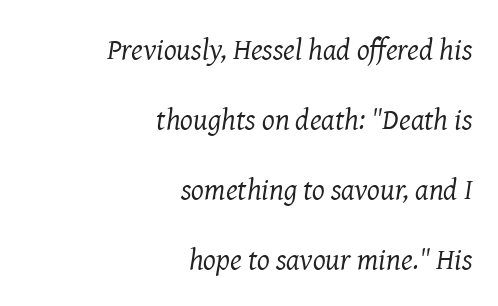
The image shows 30 px regular-weight serif type, italic (leaning right); set right-aligned, loose line spacing (2.33x), normal letter spacing, not underlined; medium stroke contrast and a medium x-height.
